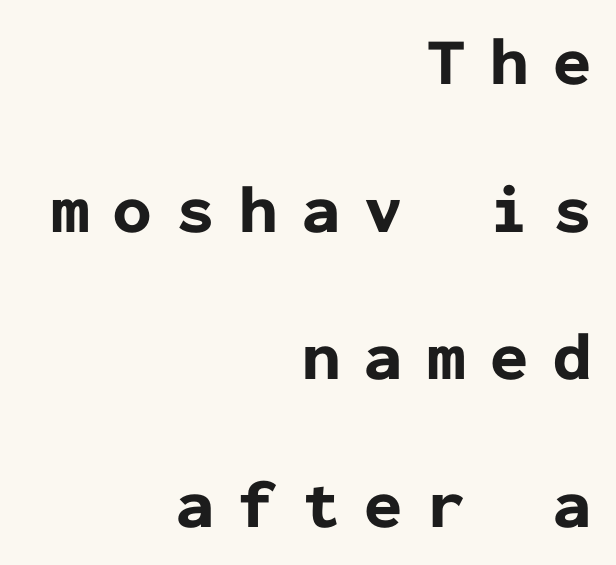
{"serif": "no", "italic": "no", "bold": "yes", "weight": "bold", "width": "normal", "stroke_contrast": "low", "x_height": "medium", "monospaced": "yes", "underline": "no", "align": "right", "line_spacing": "loose", "line_spacing_ratio": 2.17, "letter_spacing": "wide", "letter_spacing_em": 0.36, "glyph_px": 68}
